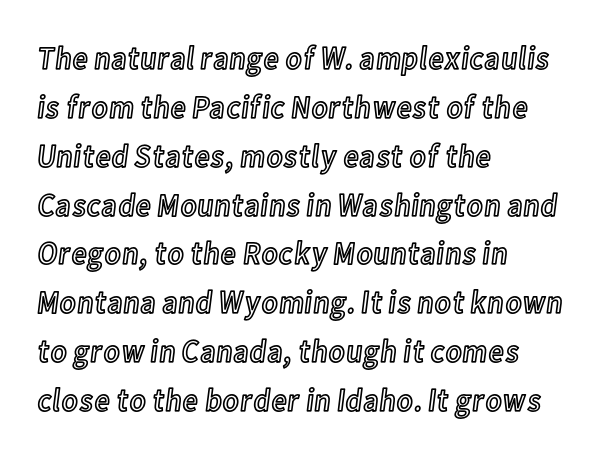
The image shows 33 px condensed type; set left-aligned, normal line spacing (1.48x), normal letter spacing, not underlined; a medium x-height.
